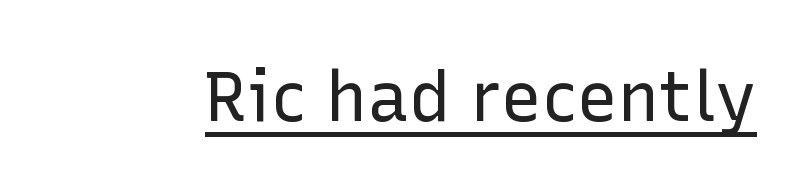
Q: Is the text bold? A: No.
Q: Is the text italic (slanted)? A: No, it is upright.
Q: Is the typeface a serif or a sans-serif typeface? A: Sans-serif.
Q: Is the text underlined? A: Yes.
Q: Is the spacing between letters normal or unusually wide? A: Normal.
Q: Width (condensed, normal, or wide)? A: Normal.
Q: Stroke contrast? A: Low.
Q: x-height? A: Medium.
Q: Monospaced? A: No.
